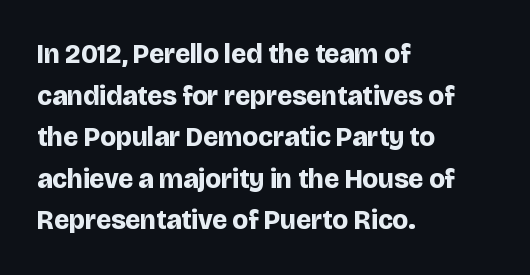
{"italic": "no", "bold": "yes", "underline": "no", "align": "left", "line_spacing": "normal", "line_spacing_ratio": 1.54, "letter_spacing": "normal", "letter_spacing_em": 0.0, "glyph_px": 27}
